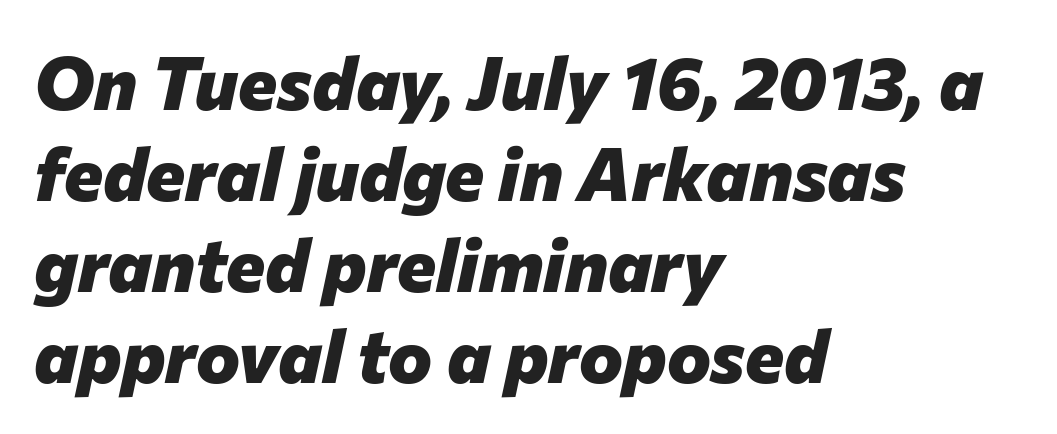
{"italic": "yes", "lean": "right", "slant_degrees": 12, "bold": "yes", "weight": "heavy", "width": "normal", "stroke_contrast": "low", "x_height": "medium", "monospaced": "no", "underline": "no", "align": "left", "line_spacing_ratio": 1.23, "letter_spacing": "normal", "letter_spacing_em": 0.0, "glyph_px": 74}
